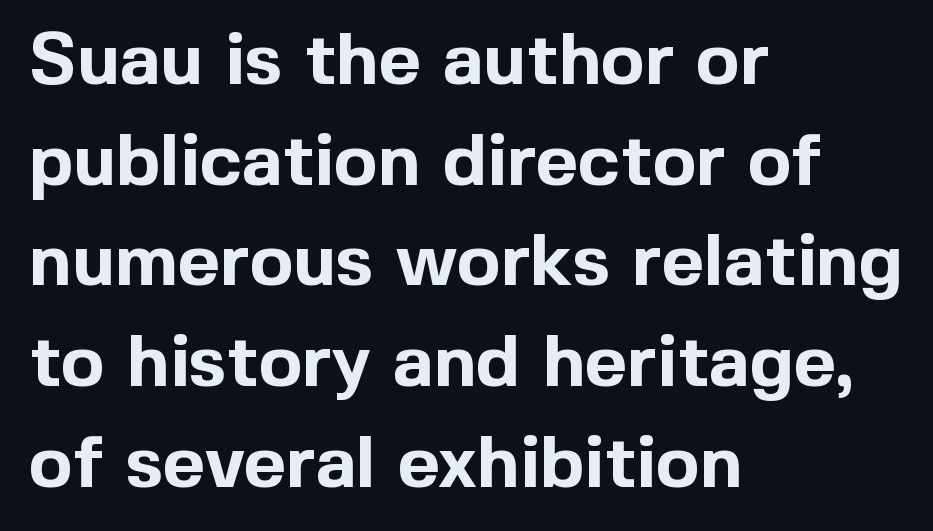
Q: Is the text bold? A: Yes.
Q: Is the text italic (slanted)? A: No, it is upright.
Q: Is the typeface a serif or a sans-serif typeface? A: Sans-serif.
Q: Is the text underlined? A: No.
Q: How is the paragraph aligned? A: Left-aligned.
Q: Is the spacing between letters normal or unusually wide? A: Normal.
Q: Is the spacing between lines tight, normal or loose? A: Normal.
Q: Width (condensed, normal, or wide)? A: Normal.
Q: x-height? A: Medium.
Q: Monospaced? A: No.
